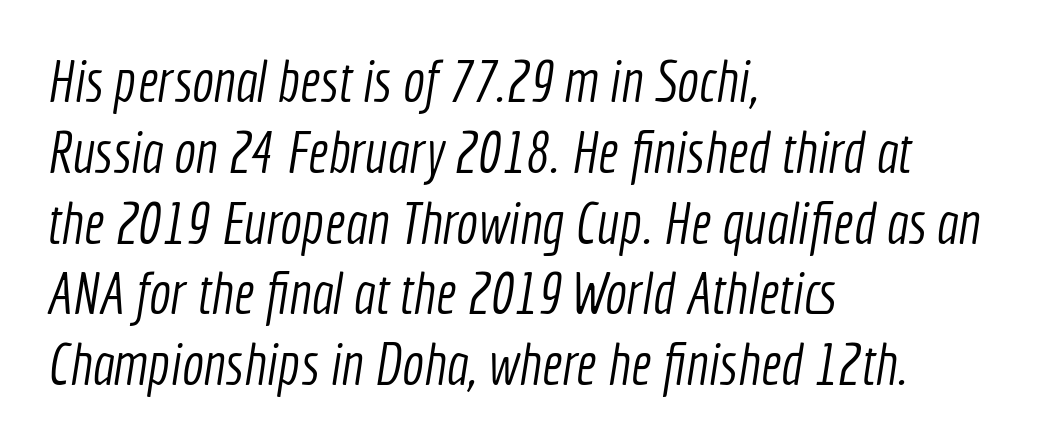
{"serif": "no", "bold": "no", "weight": "light", "width": "condensed", "x_height": "medium", "monospaced": "no", "underline": "no", "align": "left", "line_spacing_ratio": 1.22, "letter_spacing": "normal", "letter_spacing_em": 0.0, "glyph_px": 58}
